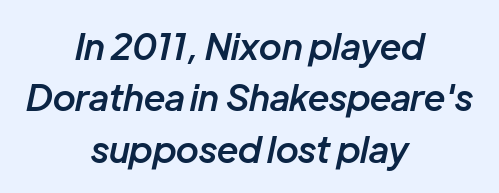
Does the weight exceed regular? Yes, but only to semibold. Horizontal alignment here is central, giving a formal, balanced look. This sample uses an oblique cut, with every glyph tilted off the vertical. Here the designer chose a conventional face with non-uniform glyph widths.
